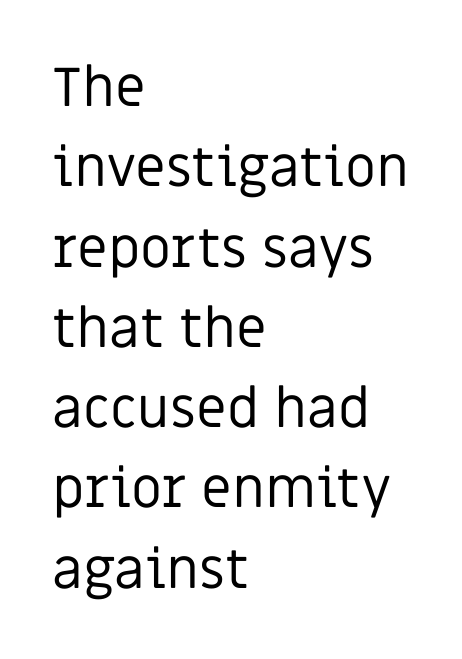
The image shows 55 px regular-weight sans-serif type, upright; set left-aligned, normal line spacing (1.46x), normal letter spacing, not underlined; low stroke contrast and a large x-height.
